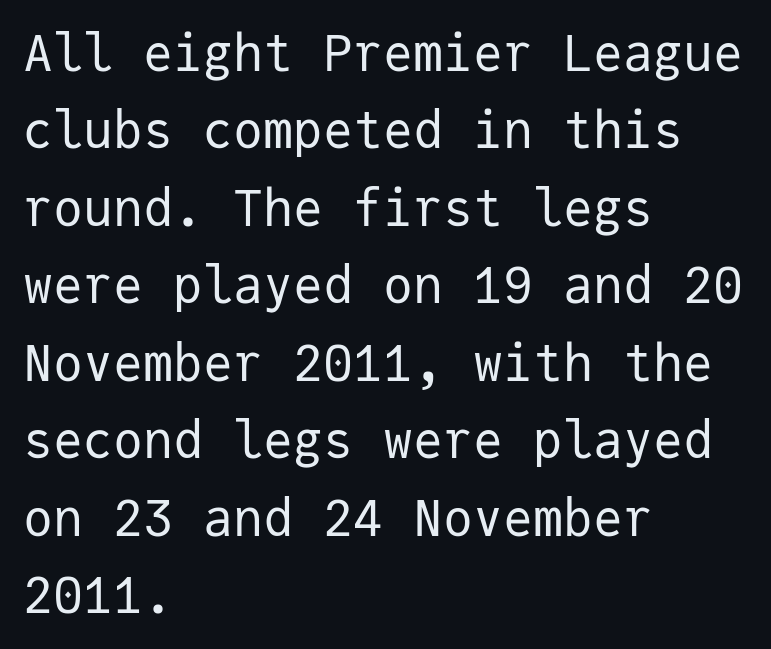
{"serif": "no", "italic": "no", "bold": "no", "weight": "regular", "width": "normal", "stroke_contrast": "low", "x_height": "medium", "monospaced": "yes", "underline": "no", "align": "left", "line_spacing": "normal", "line_spacing_ratio": 1.55, "letter_spacing": "normal", "letter_spacing_em": 0.0, "glyph_px": 50}
